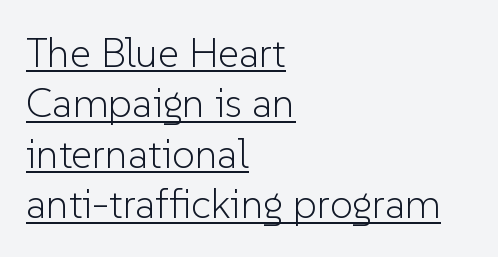
The image shows 41 px light sans-serif type, upright; set left-aligned, line spacing 1.23x, normal letter spacing, underlined; low stroke contrast and a medium x-height.
